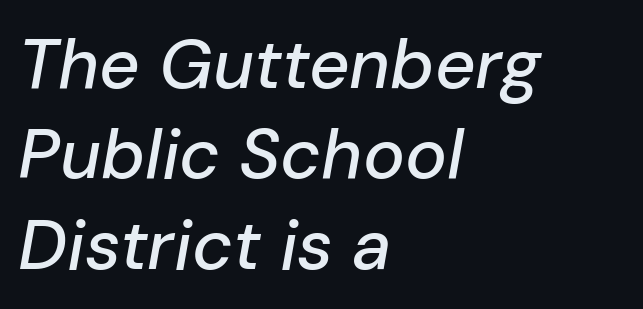
Q: Is the text italic (slanted)? A: Yes, it leans right by about 10 degrees.
Q: Is the text underlined? A: No.
Q: How is the paragraph aligned? A: Left-aligned.
Q: Is the spacing between letters normal or unusually wide? A: Normal.
Q: Is the spacing between lines tight, normal or loose? A: Normal.
Q: Width (condensed, normal, or wide)? A: Normal.
Q: Stroke contrast? A: Low.
Q: x-height? A: Medium.
Q: Monospaced? A: No.
